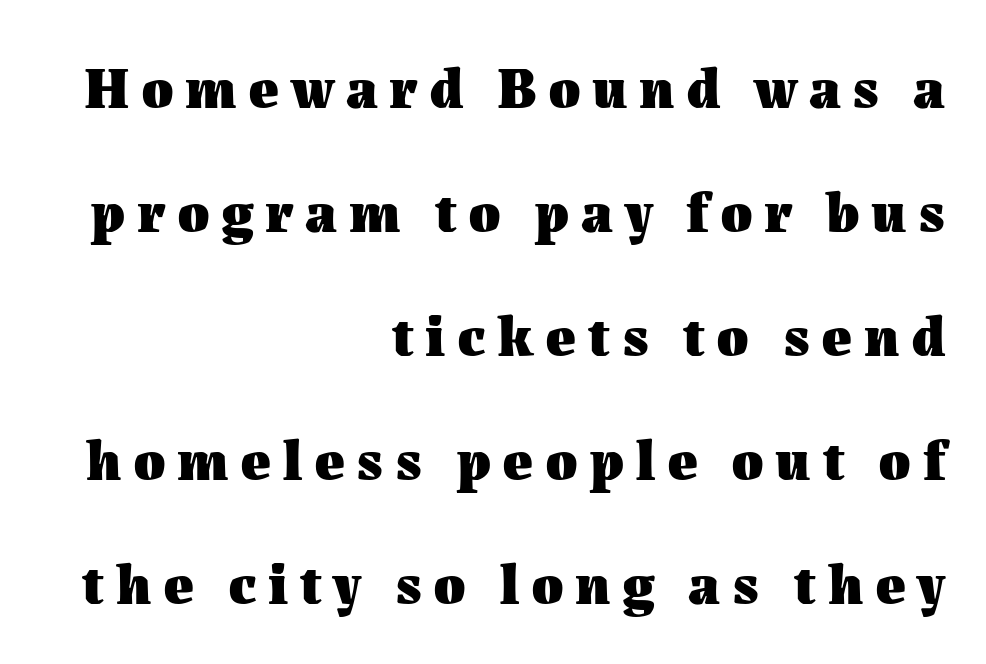
Spacing between characters has been opened up far beyond the box default. Right-aligned paragraph, ragged on the left. Each letter keeps its own natural width here, so spacing adapts to shape. Ordinary non-slanted type is in use. One glance says open: line gaps are wider than usual. Clear beneath every line of the passage.
